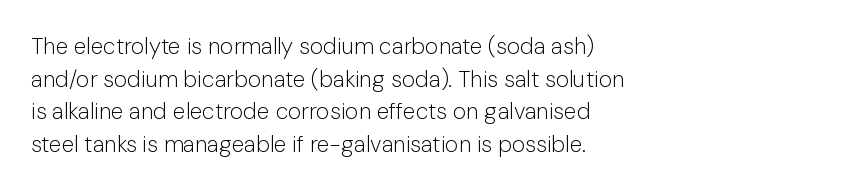
The image shows 23 px text type, upright; set left-aligned, normal line spacing (1.42x), normal letter spacing, not underlined.
